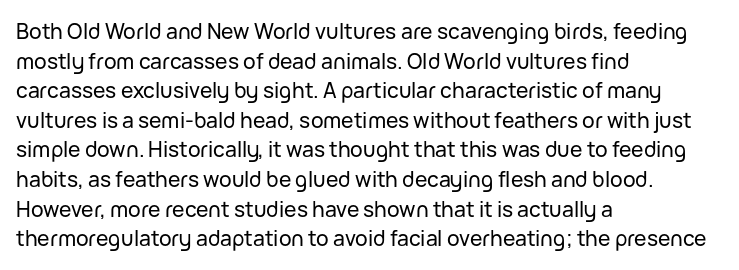
Caption: standard tracking, unaltered. Only glyphs here, with clear space below each row. The line-height multiplier appears to be the usual default. The typography opts for an upright posture over an oblique one. A student would call this left alignment; a typographer would say flush left, rag right.
